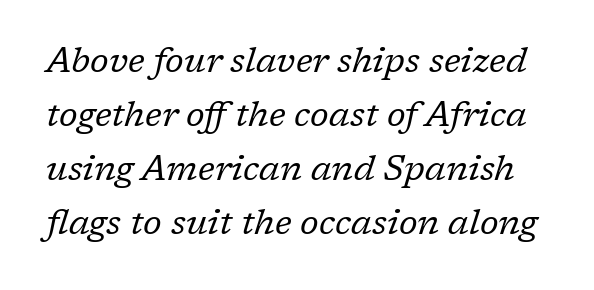
{"serif": "yes", "italic": "yes", "lean": "right", "slant_degrees": 17, "bold": "no", "weight": "regular", "width": "normal", "stroke_contrast": "low", "x_height": "medium", "monospaced": "no", "underline": "no", "line_spacing": "normal", "line_spacing_ratio": 1.54, "letter_spacing": "normal", "letter_spacing_em": 0.0, "glyph_px": 35}
